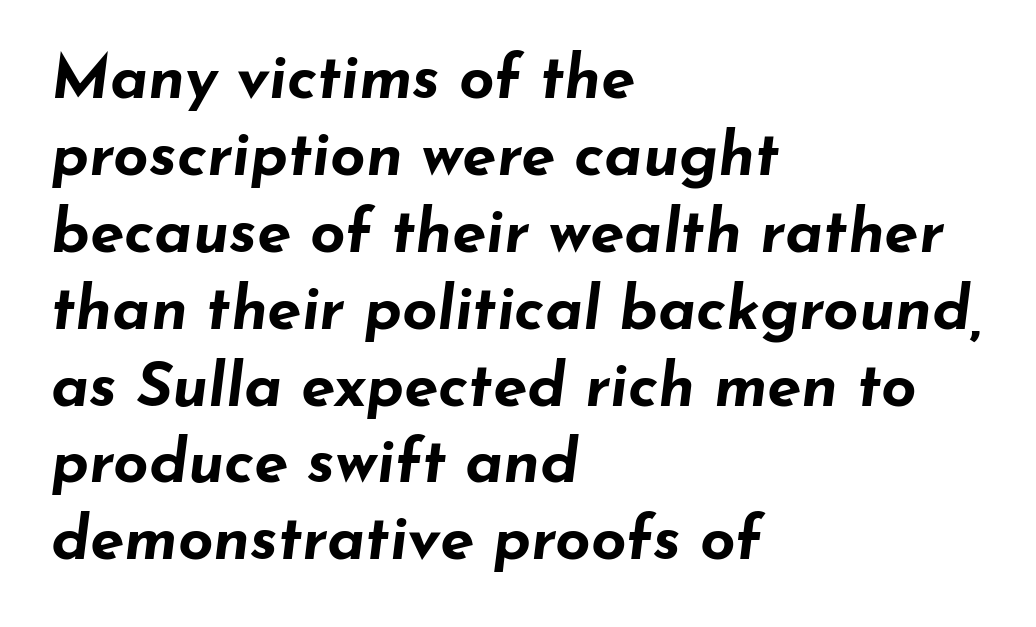
{"italic": "yes", "lean": "right", "slant_degrees": 7, "bold": "yes", "weight": "bold", "width": "wide", "stroke_contrast": "low", "x_height": "small", "monospaced": "no", "underline": "no", "align": "left", "line_spacing_ratio": 1.24, "letter_spacing": "normal", "letter_spacing_em": 0.0, "glyph_px": 62}
